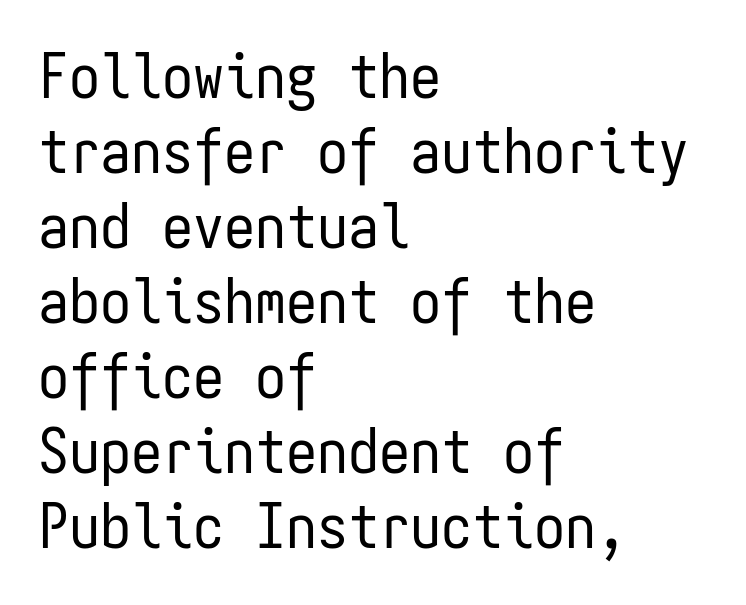
The specimen reads as upright at a glance. The paragraph has a hard left edge and a soft right edge. A typesetter would call this monospace, since all characters share one set width. Look at the bottom of the vertical strokes: they stop flat, with no serifs. Tracking here is standard; glyphs follow each other at the usual distance.
